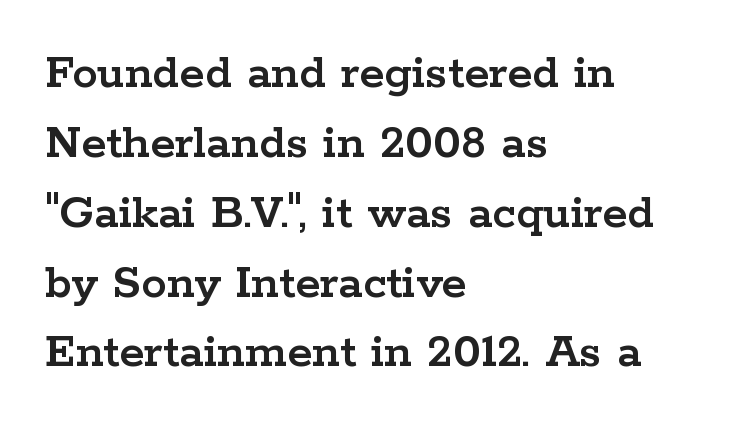
The image shows 51 px wide serif type, upright; set left-aligned, normal line spacing (1.37x), normal letter spacing, not underlined; low stroke contrast and a medium x-height.
